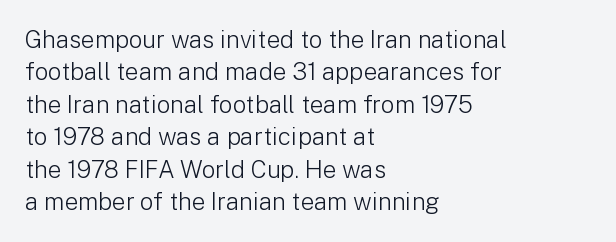
{"italic": "no", "bold": "no", "underline": "no", "align": "left", "line_spacing": "normal", "line_spacing_ratio": 1.35, "letter_spacing": "normal", "letter_spacing_em": 0.0, "glyph_px": 24}
